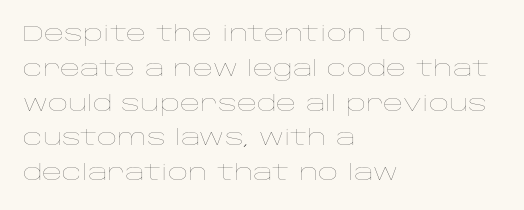
{"italic": "no", "bold": "no", "underline": "no", "align": "left", "line_spacing": "normal", "line_spacing_ratio": 1.58, "letter_spacing": "normal", "letter_spacing_em": 0.0, "glyph_px": 22}
